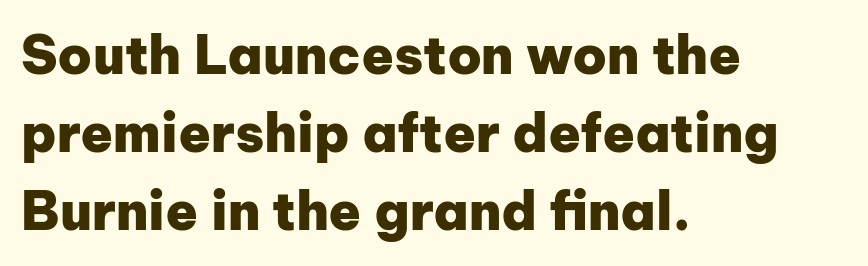
{"serif": "no", "italic": "no", "bold": "yes", "weight": "heavy", "width": "normal", "stroke_contrast": "low", "x_height": "medium", "monospaced": "no", "underline": "no", "align": "left", "line_spacing": "normal", "line_spacing_ratio": 1.47, "letter_spacing": "normal", "letter_spacing_em": 0.0, "glyph_px": 53}
